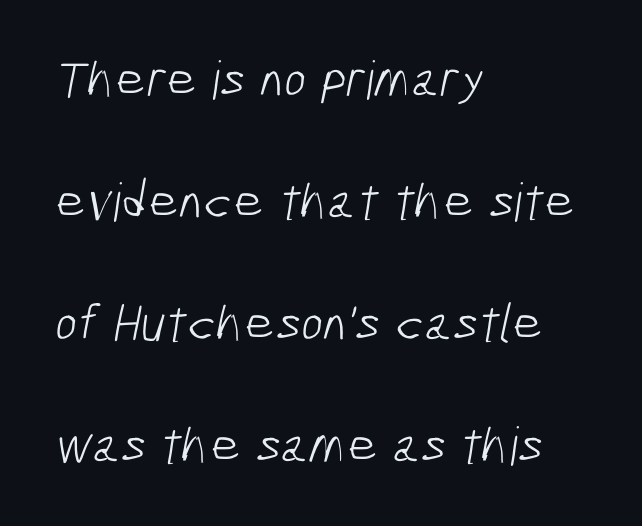
Notice the wide empty band between every row — that's loose leading. The letters advance in unequal steps, a hallmark of proportional type. The strokes carry an ordinary text weight at most. A classic flush-left, rag-right setting is used for this passage.
